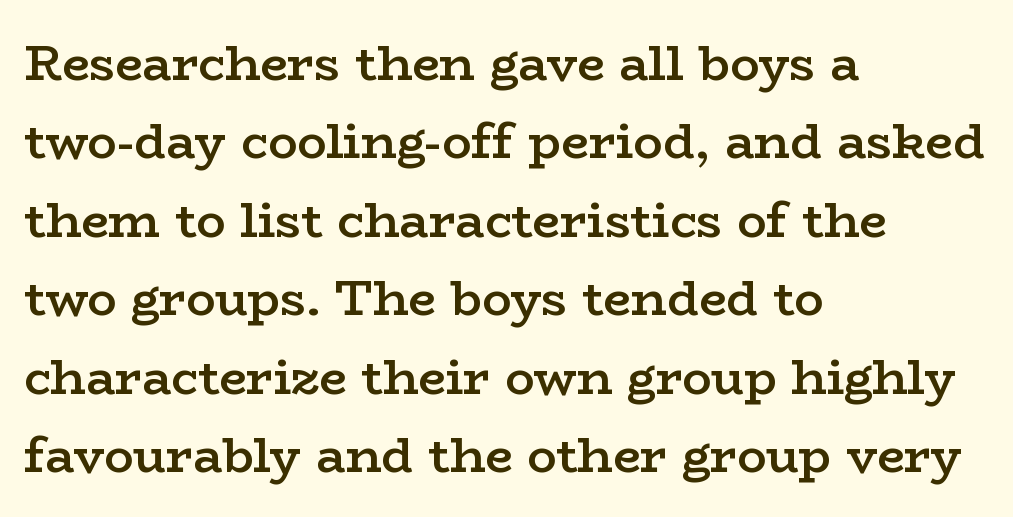
Q: Is the text bold? A: Semi-bold.
Q: Is the text italic (slanted)? A: No, it is upright.
Q: Is the typeface a serif or a sans-serif typeface? A: Serif.
Q: Is the text underlined? A: No.
Q: How is the paragraph aligned? A: Left-aligned.
Q: Is the spacing between letters normal or unusually wide? A: Normal.
Q: Is the spacing between lines tight, normal or loose? A: Normal.
Q: Width (condensed, normal, or wide)? A: Wide.
Q: Stroke contrast? A: Low.
Q: x-height? A: Medium.
Q: Monospaced? A: No.
